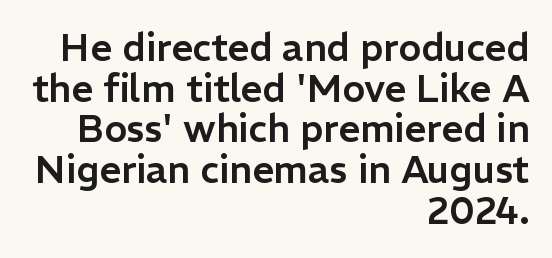
{"serif": "no", "italic": "no", "width": "normal", "stroke_contrast": "low", "x_height": "medium", "monospaced": "no", "underline": "no", "align": "right", "line_spacing": "tight", "line_spacing_ratio": 1.07, "letter_spacing": "normal", "letter_spacing_em": 0.0, "glyph_px": 38}
